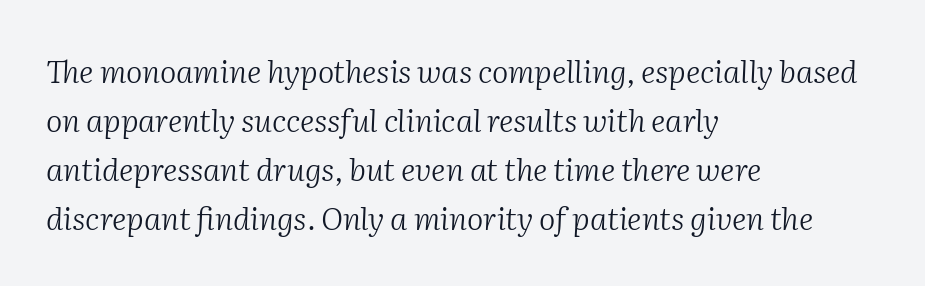
This is not heavy type; no bold has been used. The passage shown stacks its lines at a standard gap. Think of a printed novel: that variable character pitch is what you see here. Observe the lean: these are italic letterforms.
